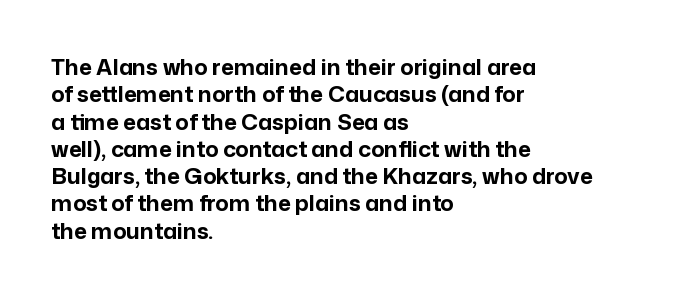
Chunky letters — that's bold for sure. Caption: standard tracking, unaltered. Descenders are the only things crossing below the line. Typeset ragged right — the left edge is the straight one. The letters stand upright; this is a roman face.
